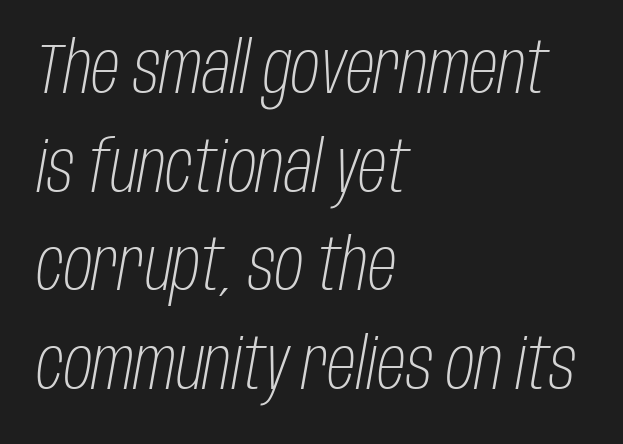
{"italic": "yes", "lean": "right", "slant_degrees": 10, "bold": "no", "weight": "light", "width": "condensed", "stroke_contrast": "low", "x_height": "large", "monospaced": "no", "underline": "no", "align": "left", "line_spacing": "normal", "line_spacing_ratio": 1.39, "letter_spacing": "normal", "letter_spacing_em": 0.0, "glyph_px": 71}
